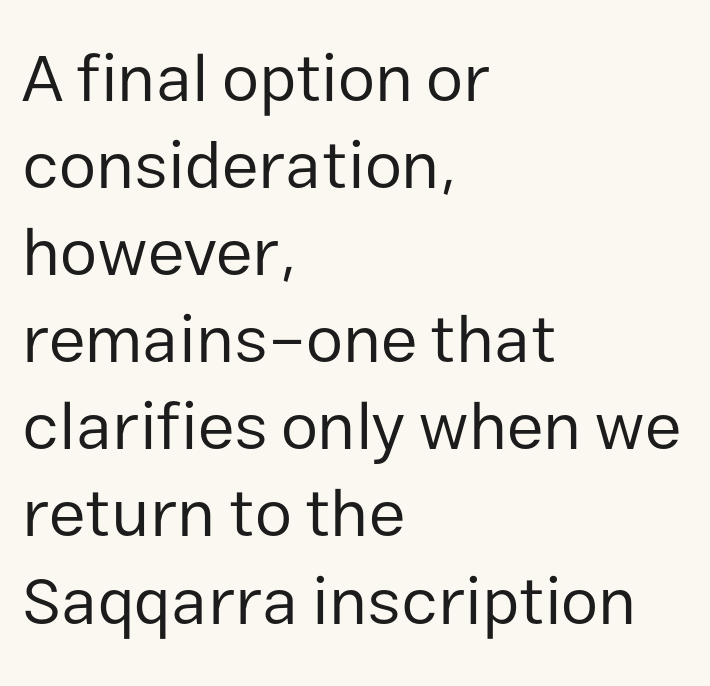
{"serif": "no", "italic": "no", "bold": "no", "weight": "regular", "width": "normal", "stroke_contrast": "low", "x_height": "medium", "monospaced": "no", "underline": "no", "align": "left", "line_spacing": "normal", "line_spacing_ratio": 1.3, "letter_spacing": "normal", "letter_spacing_em": 0.0, "glyph_px": 67}
